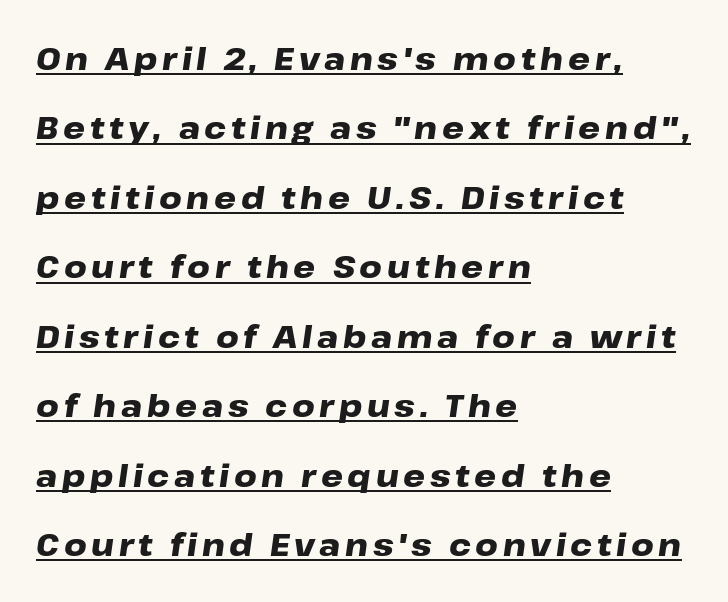
The image shows 31 px heavy, wide type, italic (leaning right); set left-aligned, loose line spacing (2.24x), underlined; low stroke contrast and a medium x-height.
